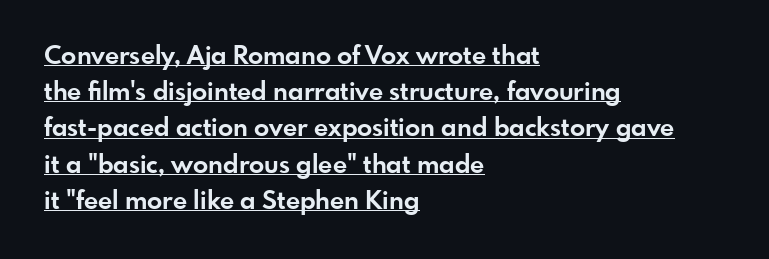
The image shows 25 px bold type, upright; set left-aligned, normal line spacing (1.45x), normal letter spacing, underlined.
